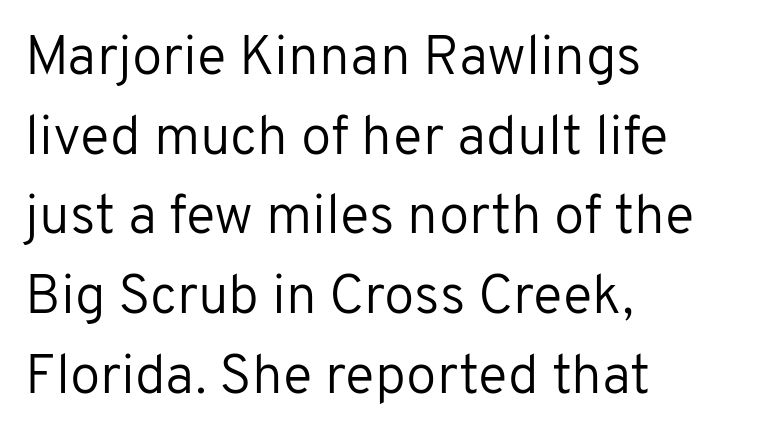
The passage shown has conventional tracking throughout. Check where the strokes stop: nothing finishes them off — pure sans. Weight: not bold — regular or lighter. Horizontally, the lines are justified to the leading edge only. This sample has the flowing, uneven cadence of proportional lettering. Italic? Not at all — the glyphs are vertical.
